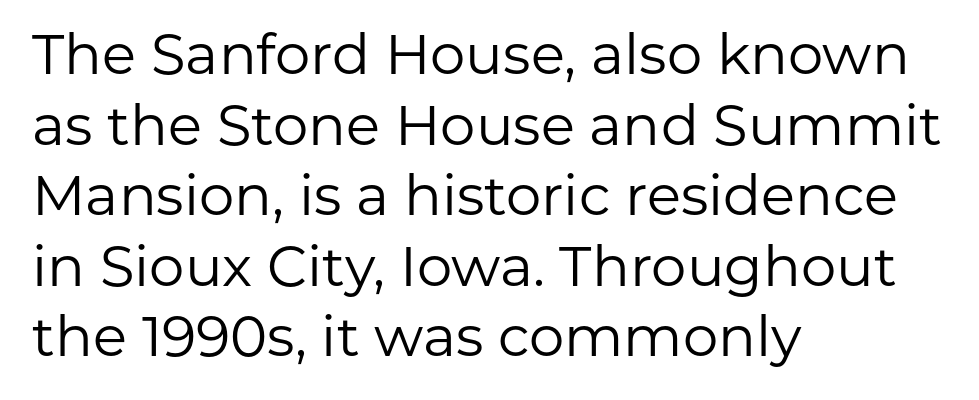
Q: Is the text bold? A: No.
Q: Is the text italic (slanted)? A: No, it is upright.
Q: Is the typeface a serif or a sans-serif typeface? A: Sans-serif.
Q: Is the text underlined? A: No.
Q: How is the paragraph aligned? A: Left-aligned.
Q: Is the spacing between letters normal or unusually wide? A: Normal.
Q: Is the spacing between lines tight, normal or loose? A: Normal.
Q: Width (condensed, normal, or wide)? A: Normal.
Q: Stroke contrast? A: Low.
Q: x-height? A: Medium.
Q: Monospaced? A: No.
